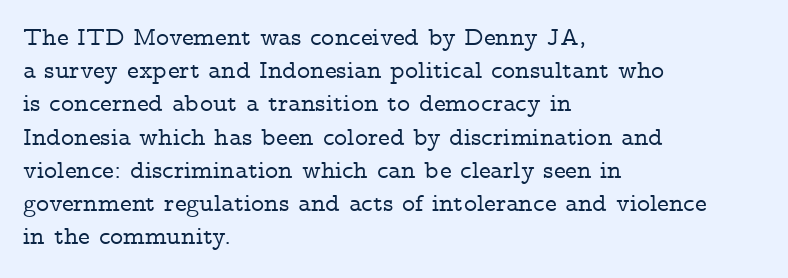
{"italic": "no", "underline": "no", "align": "left", "line_spacing": "normal", "line_spacing_ratio": 1.33, "letter_spacing": "normal", "letter_spacing_em": 0.0, "glyph_px": 25}
